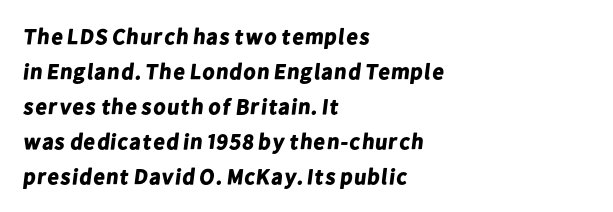
The image shows 22 px bold type; set left-aligned, normal line spacing (1.59x), normal letter spacing, not underlined.
